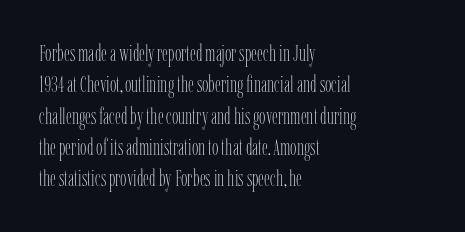
Q: Is the text bold? A: No.
Q: Is the text italic (slanted)? A: No, it is upright.
Q: Is the text underlined? A: No.
Q: How is the paragraph aligned? A: Left-aligned.
Q: Is the spacing between letters normal or unusually wide? A: Normal.
Q: Is the spacing between lines tight, normal or loose? A: Normal.
